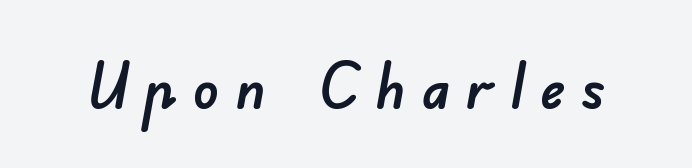
Do the characters align in a grid? No, the font is proportional. Honestly, there is no underline to notice here at all. Each word looks stretched out because of the extra space between its letters. Nope, no serifs anywhere on these letters.
